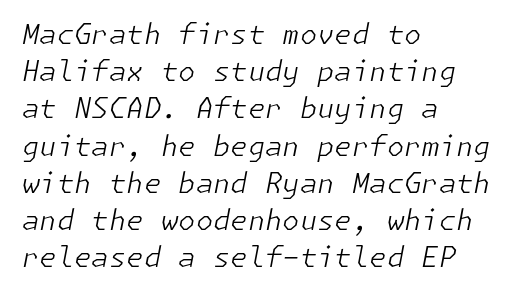
Horizontally, the lines are justified to the leading edge only. Check the space under the baseline: it is left empty. Whoever set this chose a conventional vertical rhythm. Nobody touched the tracking dial on this one. Does the lettering tilt? It does — this is italic. Is the type heavy? It reads as light-to-regular instead.
